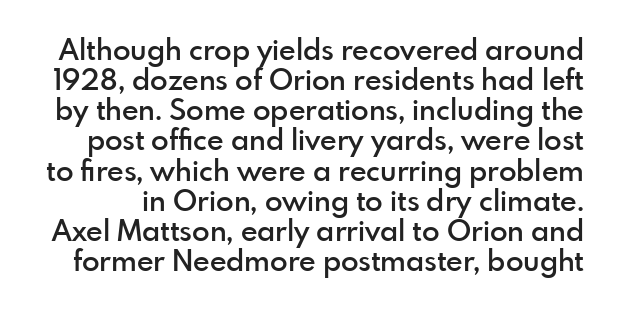
The image shows 29 px semibold sans-serif type, upright; set tight line spacing (1.04x), normal letter spacing, not underlined; a small x-height.
